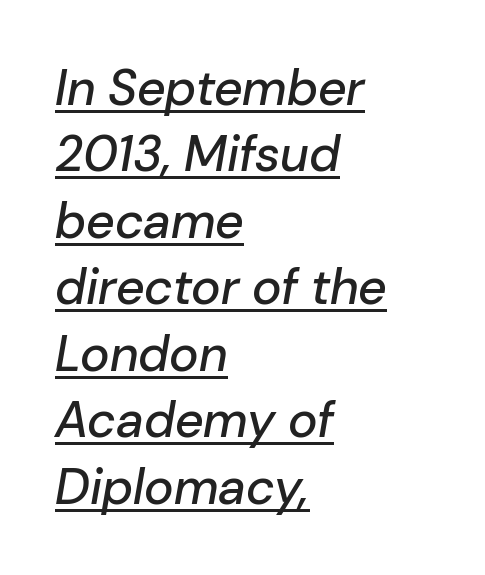
If you drew a line through each stem, it would be angled. The gaps between neighbouring characters are ordinary and unremarkable. Like a heading marked for emphasis, these lines bear an underscore. Proportional: the letters do not fall into vertical columns. Is the block centered? No — it sits flush against the left margin.
